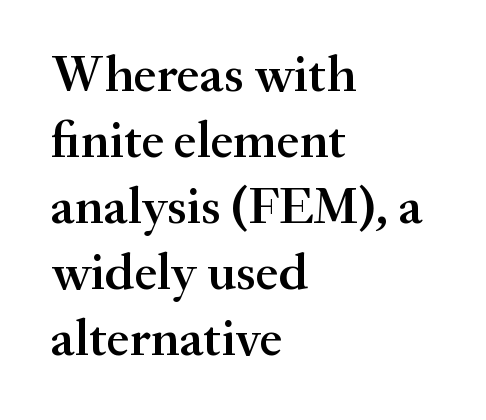
Q: Is the text bold? A: Semi-bold.
Q: Is the text italic (slanted)? A: No, it is upright.
Q: Is the typeface a serif or a sans-serif typeface? A: Serif.
Q: Is the text underlined? A: No.
Q: How is the paragraph aligned? A: Left-aligned.
Q: Is the spacing between letters normal or unusually wide? A: Normal.
Q: Is the spacing between lines tight, normal or loose? A: Normal.
Q: Width (condensed, normal, or wide)? A: Normal.
Q: Stroke contrast? A: Medium.
Q: x-height? A: Small.
Q: Monospaced? A: No.
